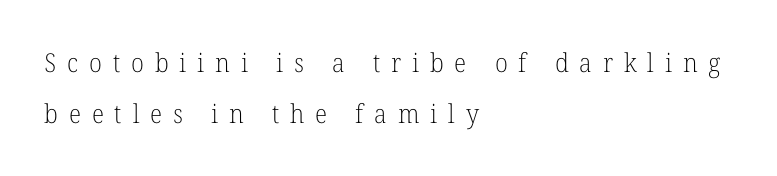
Italic: no, the glyphs are upright roman. Is the stroke heavy? The answer is a plain regular-or-lighter. Honestly, the rows look like they've been pulled way apart. Look at the tracking — it's clearly loosened, letters drifting apart.
